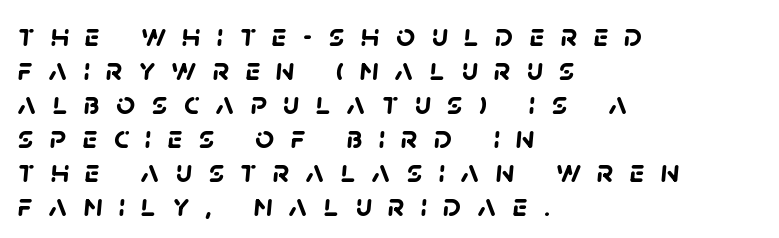
{"serif": "no", "bold": "yes", "weight": "semibold", "width": "normal", "stroke_contrast": "low", "x_height": "large", "monospaced": "no", "underline": "no", "align": "left", "line_spacing": "tight", "line_spacing_ratio": 1.03, "letter_spacing": "wide", "letter_spacing_em": 0.49, "glyph_px": 33}
